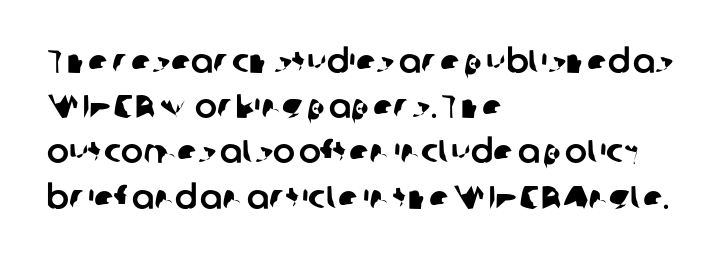
{"serif": "no", "width": "normal", "stroke_contrast": "low", "x_height": "medium", "monospaced": "no", "underline": "no", "align": "left", "line_spacing": "normal", "line_spacing_ratio": 1.37, "letter_spacing": "normal", "letter_spacing_em": 0.0, "glyph_px": 33}
